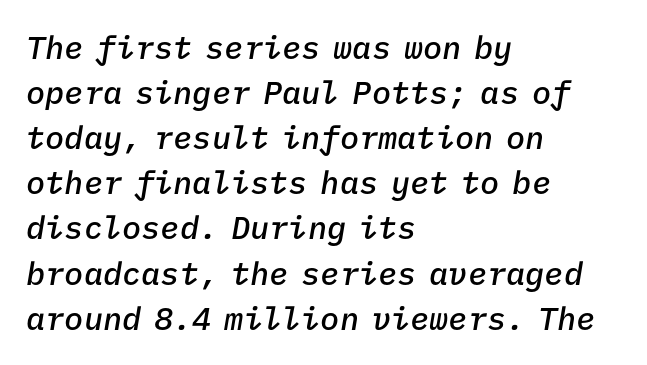
The image shows 32 px semibold type, italic (leaning right), monospaced; set left-aligned, normal line spacing (1.41x), normal letter spacing, not underlined; low stroke contrast and a medium x-height.
